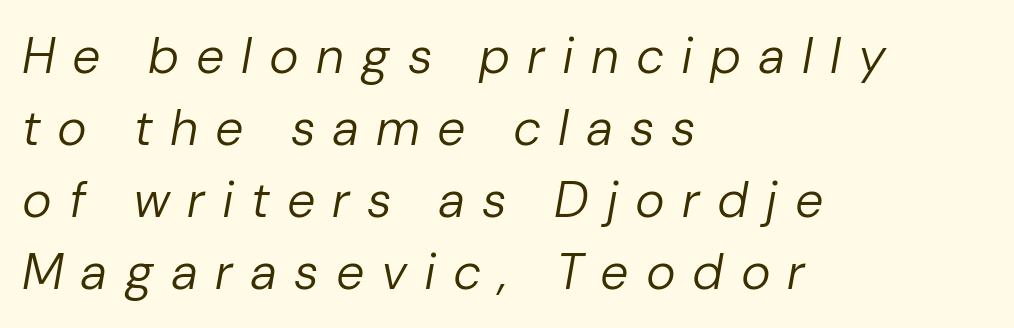
{"italic": "yes", "lean": "right", "slant_degrees": 10, "bold": "no", "weight": "regular", "width": "normal", "stroke_contrast": "low", "x_height": "medium", "monospaced": "no", "underline": "no", "align": "left", "line_spacing": "normal", "line_spacing_ratio": 1.44, "letter_spacing": "wide", "letter_spacing_em": 0.38, "glyph_px": 50}
